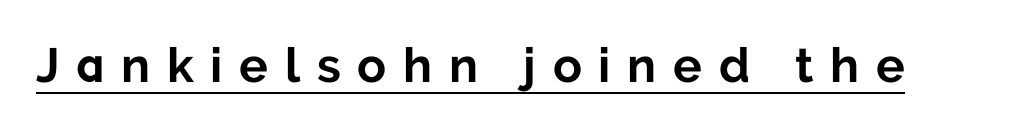
The image shows 48 px bold sans-serif type, upright; set unusually wide letter spacing (+0.35 em), underlined; low stroke contrast and a medium x-height.
